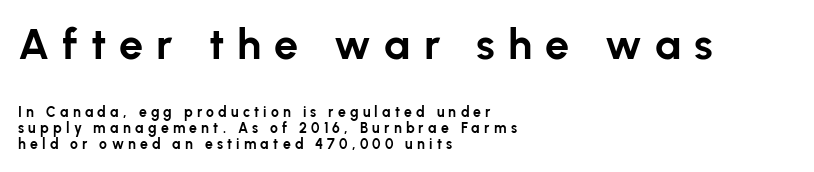
Q: Is the text bold? A: Yes.
Q: Is the text italic (slanted)? A: No, it is upright.
Q: Is the typeface a serif or a sans-serif typeface? A: Sans-serif.
Q: Is the text underlined? A: No.
Q: How is the paragraph aligned? A: Left-aligned.
Q: Is the spacing between letters normal or unusually wide? A: Unusually wide.
Q: Which block of text is set in a larger size, the first (top) or the second (bottom)? A: The first (top) one.
Q: Width (condensed, normal, or wide)? A: Normal.
Q: Stroke contrast? A: Low.
Q: x-height? A: Medium.
Q: Monospaced? A: No.
